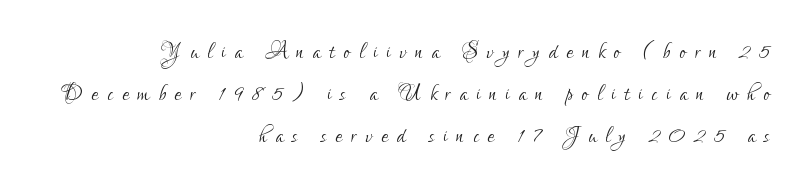
No chunkiness to these letters — they're not bold. Looks like regular typesetting: each glyph gets only the width it needs. The lines in this sample share a right terminus and differ only in where they begin.
